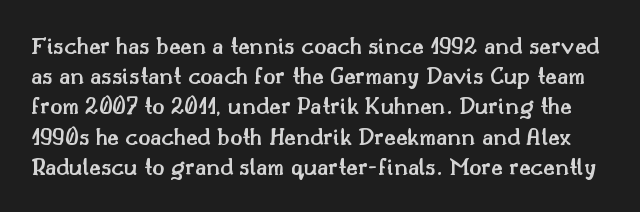
Notice how the stems are strictly vertical — no italics here. Summary of weight: moderately heavy, a semibold. The zone under the glyphs is completely vacant. Honestly, the letter spacing is just normal — you wouldn't notice it.
